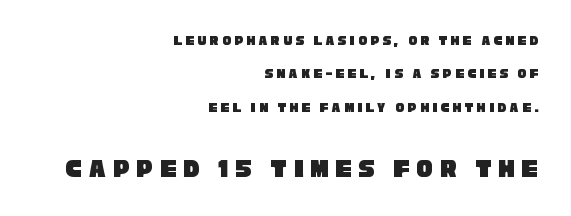
The passage shown has open, widely tracked lettering throughout. Size hierarchy here favors the trailing block over the leading one. In CSS terms this would be text-align: right. The baseline area is clear.
